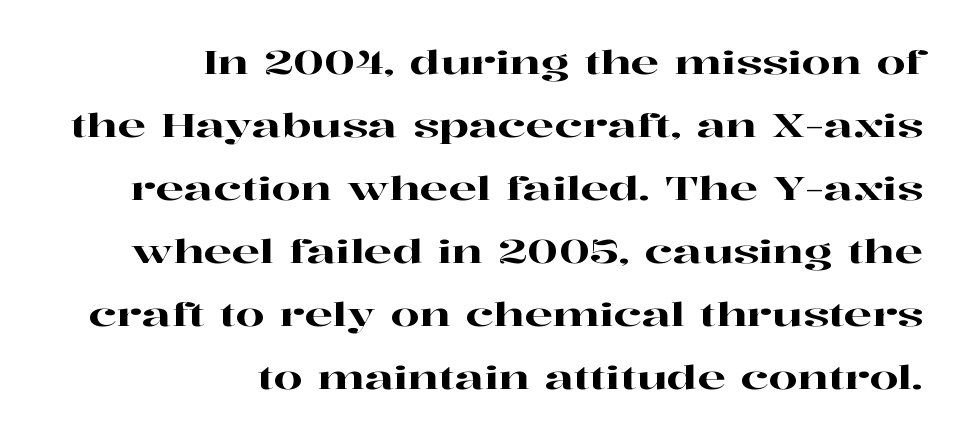
Q: Is the text italic (slanted)? A: No, it is upright.
Q: Is the typeface a serif or a sans-serif typeface? A: Serif.
Q: Is the text underlined? A: No.
Q: How is the paragraph aligned? A: Right-aligned.
Q: Is the spacing between letters normal or unusually wide? A: Normal.
Q: Is the spacing between lines tight, normal or loose? A: Loose.
Q: Width (condensed, normal, or wide)? A: Wide.
Q: Stroke contrast? A: High.
Q: x-height? A: Medium.
Q: Monospaced? A: No.
